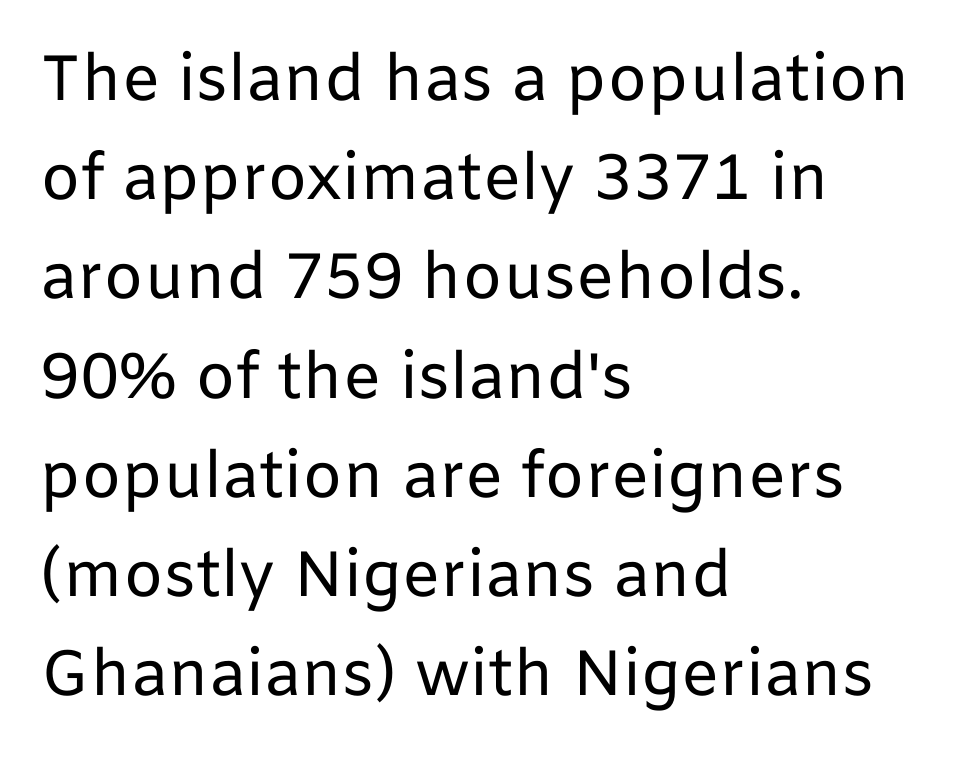
{"serif": "no", "italic": "no", "bold": "no", "weight": "regular", "width": "normal", "stroke_contrast": "low", "x_height": "medium", "monospaced": "no", "underline": "no", "align": "left", "line_spacing": "normal", "line_spacing_ratio": 1.55, "letter_spacing": "normal", "letter_spacing_em": 0.0, "glyph_px": 64}
